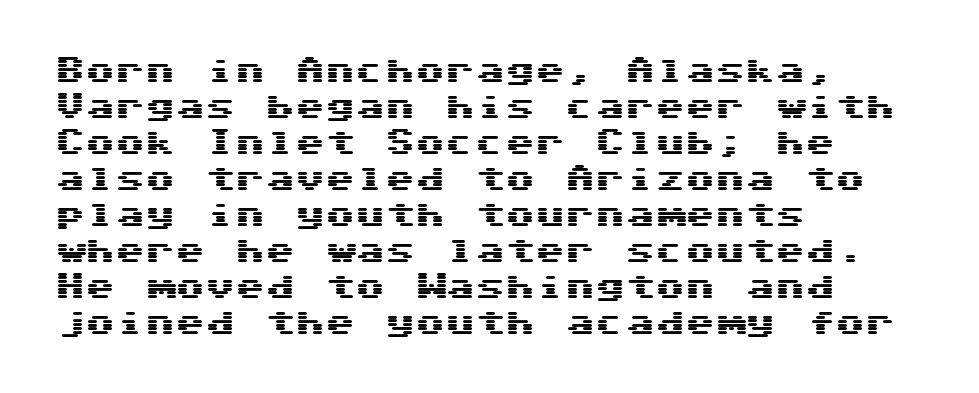
The image shows 30 px wide sans-serif type, upright, monospaced; set left-aligned, line spacing 1.2x, normal letter spacing, not underlined; medium stroke contrast and a medium x-height.
